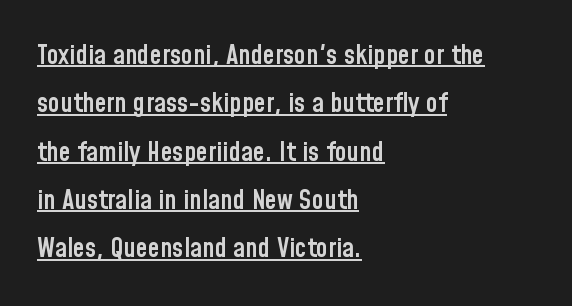
Q: Is the text bold? A: Semi-bold.
Q: Is the text italic (slanted)? A: No, it is upright.
Q: Is the text underlined? A: Yes.
Q: How is the paragraph aligned? A: Left-aligned.
Q: Is the spacing between letters normal or unusually wide? A: Normal.
